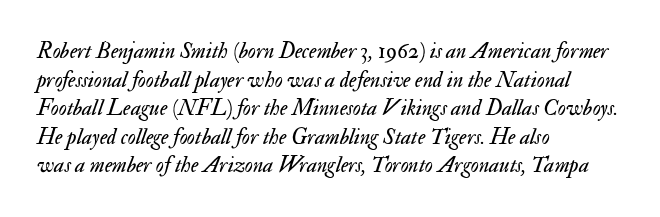
The image shows 22 px text type, italic (leaning right); set left-aligned, normal line spacing (1.3x), normal letter spacing, not underlined.
